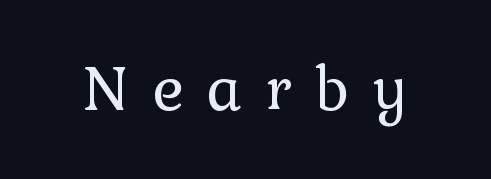
{"serif": "yes", "italic": "no", "bold": "no", "weight": "regular", "width": "normal", "x_height": "medium", "monospaced": "no", "underline": "no", "letter_spacing": "wide", "letter_spacing_em": 0.39, "glyph_px": 59}
